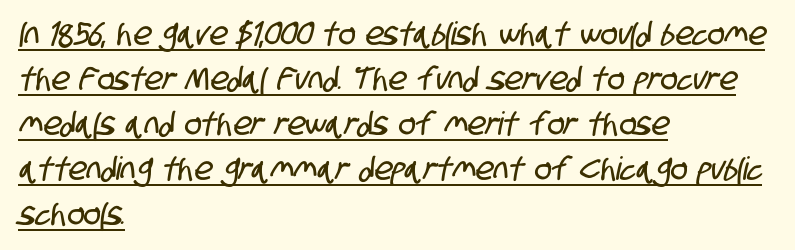
Horizontally, the lines are justified to the leading edge only. The characters display no serif detailing; their extremities are plain. Like a heading marked for emphasis, these lines bear an underscore. What stands out about the letter spacing? Nothing — it is the standard amount. Each letter keeps its own natural width here, so spacing adapts to shape.
